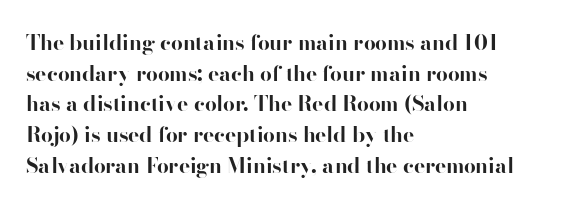
{"italic": "no", "bold": "yes", "underline": "no", "align": "left", "line_spacing": "normal", "line_spacing_ratio": 1.46, "letter_spacing": "normal", "letter_spacing_em": 0.0, "glyph_px": 21}
